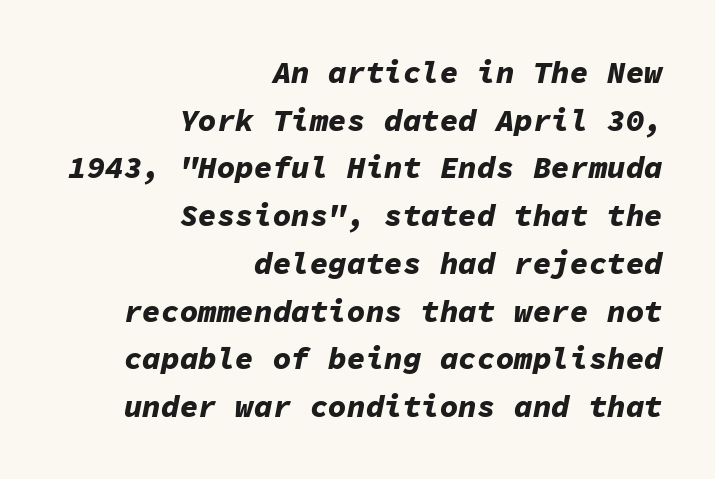
Q: Is the text bold? A: Yes.
Q: Is the text italic (slanted)? A: Yes, it leans right by about 11 degrees.
Q: Is the text underlined? A: No.
Q: How is the paragraph aligned? A: Right-aligned.
Q: Is the spacing between letters normal or unusually wide? A: Normal.
Q: Is the spacing between lines tight, normal or loose? A: Normal.
Q: Width (condensed, normal, or wide)? A: Normal.
Q: Stroke contrast? A: Low.
Q: x-height? A: Medium.
Q: Monospaced? A: Yes.
